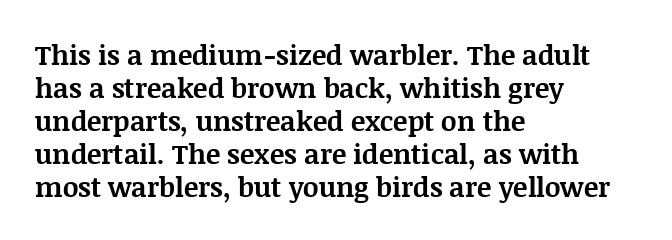
{"italic": "no", "bold": "yes", "underline": "no", "align": "left", "line_spacing_ratio": 1.22, "letter_spacing": "normal", "letter_spacing_em": 0.0, "glyph_px": 27}
